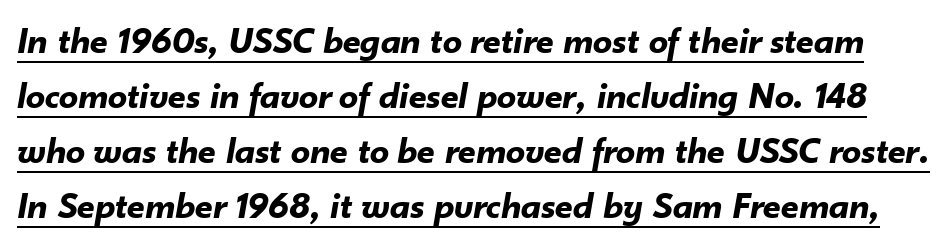
{"italic": "yes", "lean": "right", "slant_degrees": 10, "bold": "yes", "weight": "bold", "width": "normal", "stroke_contrast": "low", "x_height": "small", "monospaced": "no", "underline": "yes", "line_spacing": "normal", "line_spacing_ratio": 1.45, "letter_spacing": "normal", "letter_spacing_em": 0.0, "glyph_px": 38}
